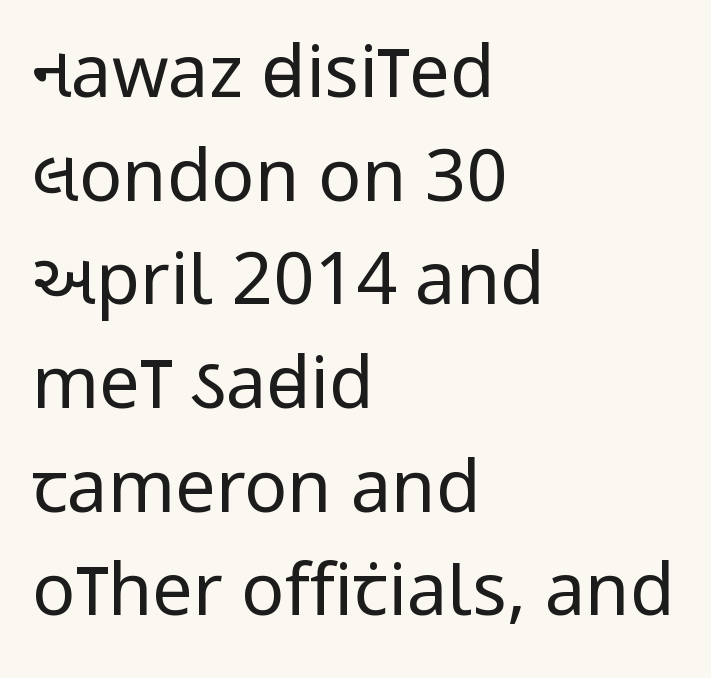
Q: Is the text bold? A: No.
Q: Is the text italic (slanted)? A: No, it is upright.
Q: Is the typeface a serif or a sans-serif typeface? A: Sans-serif.
Q: Is the text underlined? A: No.
Q: How is the paragraph aligned? A: Left-aligned.
Q: Is the spacing between letters normal or unusually wide? A: Normal.
Q: Is the spacing between lines tight, normal or loose? A: Normal.
Q: Width (condensed, normal, or wide)? A: Condensed.
Q: Stroke contrast? A: Low.
Q: x-height? A: Large.
Q: Monospaced? A: No.
